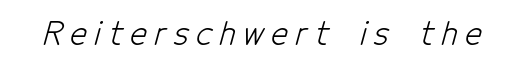
{"serif": "no", "bold": "no", "weight": "light", "width": "condensed", "stroke_contrast": "low", "x_height": "medium", "monospaced": "no", "underline": "no", "letter_spacing": "wide", "letter_spacing_em": 0.24, "glyph_px": 32}
